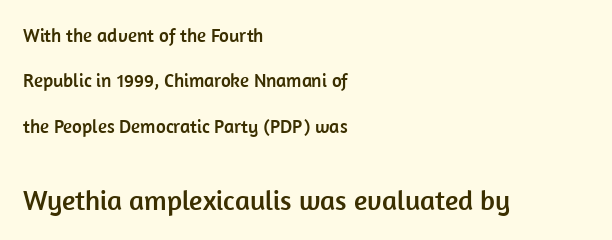
{"serif": "no", "italic": "no", "width": "normal", "stroke_contrast": "low", "x_height": "medium", "monospaced": "no", "underline": "no", "align": "left", "line_spacing": "loose", "line_spacing_ratio": 2.39, "letter_spacing": "normal", "letter_spacing_em": 0.0, "larger_block": "second", "size_ratio": 1.47, "glyph_px": 28}
